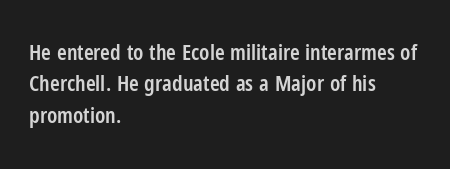
Successive baselines arrive at the customary interval. Horizontally, the lines are justified to the leading edge only. Short note: letters normally spaced. Emphasis by weight is partial: semibold. The gap between lines stays unmarked. Ordinary non-slanted type is in use.
